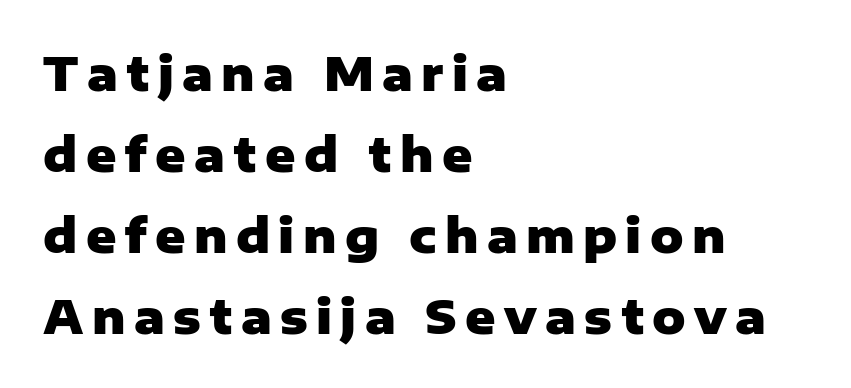
Plain, unruled lines of type. Line beginnings align vertically; line endings do not. Serifs: no, the terminals of the letterforms are clean. Tall strokes in this sample are plumb rather than angled.
